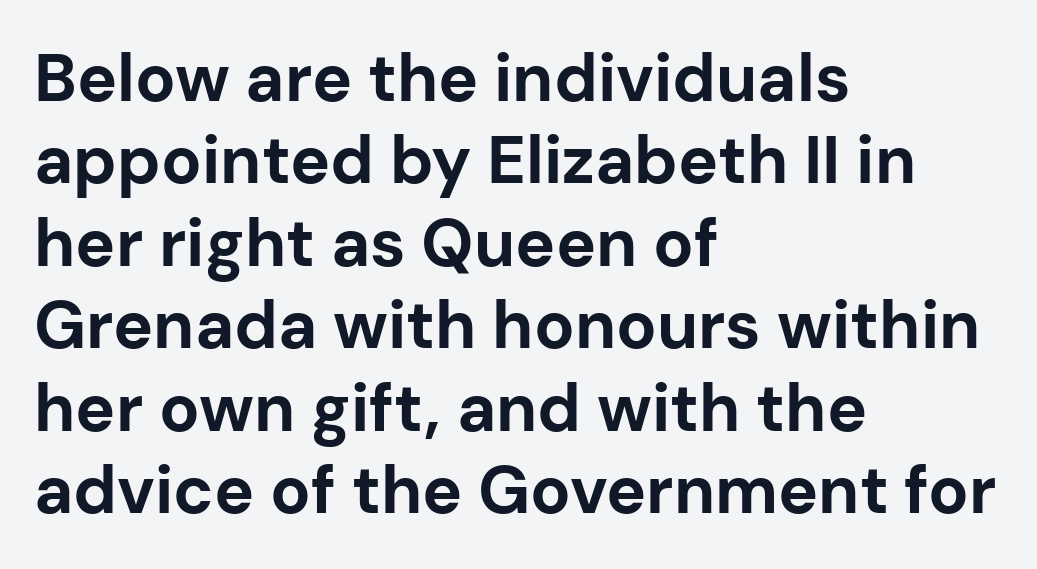
The image shows 67 px bold sans-serif type, upright; set left-aligned, line spacing 1.23x, normal letter spacing, not underlined; low stroke contrast and a medium x-height.
